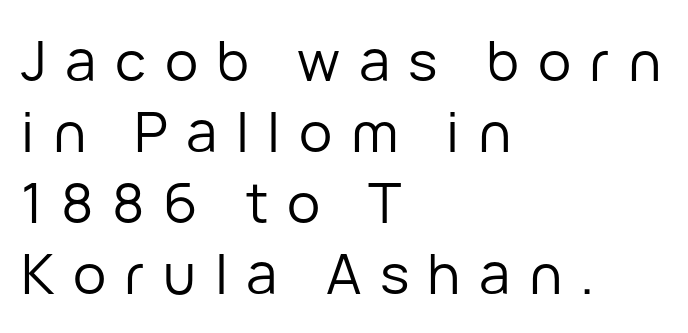
Q: Is the text bold? A: No.
Q: Is the text italic (slanted)? A: No, it is upright.
Q: Is the typeface a serif or a sans-serif typeface? A: Sans-serif.
Q: Is the text underlined? A: No.
Q: How is the paragraph aligned? A: Left-aligned.
Q: Is the spacing between letters normal or unusually wide? A: Unusually wide.
Q: Is the spacing between lines tight, normal or loose? A: Normal.
Q: Width (condensed, normal, or wide)? A: Normal.
Q: Stroke contrast? A: Low.
Q: x-height? A: Medium.
Q: Monospaced? A: No.
